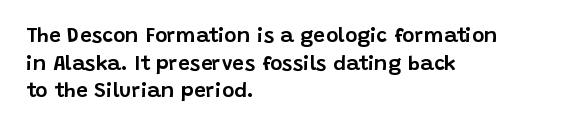
Every character sits straight up, as roman type does. Decoration check: the copy has no underline. A normal amount of white space separates one row of letters from the next. The passage shown has conventional tracking throughout.
